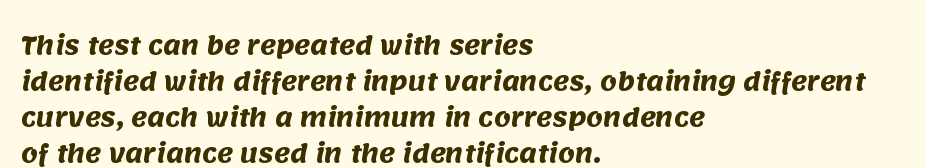
The image shows 24 px bold type; set left-aligned, normal line spacing (1.5x), normal letter spacing, not underlined.
